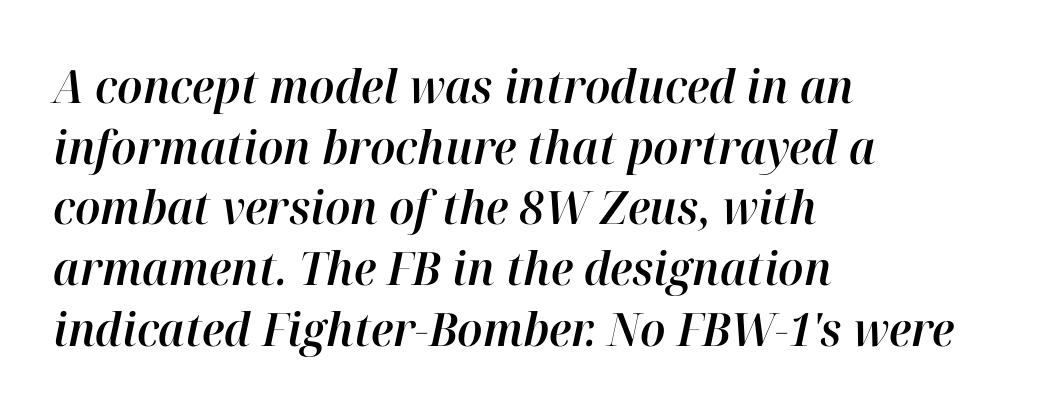
Q: Is the text italic (slanted)? A: Yes, it leans right by about 12 degrees.
Q: Is the text underlined? A: No.
Q: How is the paragraph aligned? A: Left-aligned.
Q: Is the spacing between letters normal or unusually wide? A: Normal.
Q: Is the spacing between lines tight, normal or loose? A: Normal.
Q: Width (condensed, normal, or wide)? A: Normal.
Q: Stroke contrast? A: High.
Q: x-height? A: Medium.
Q: Monospaced? A: No.
